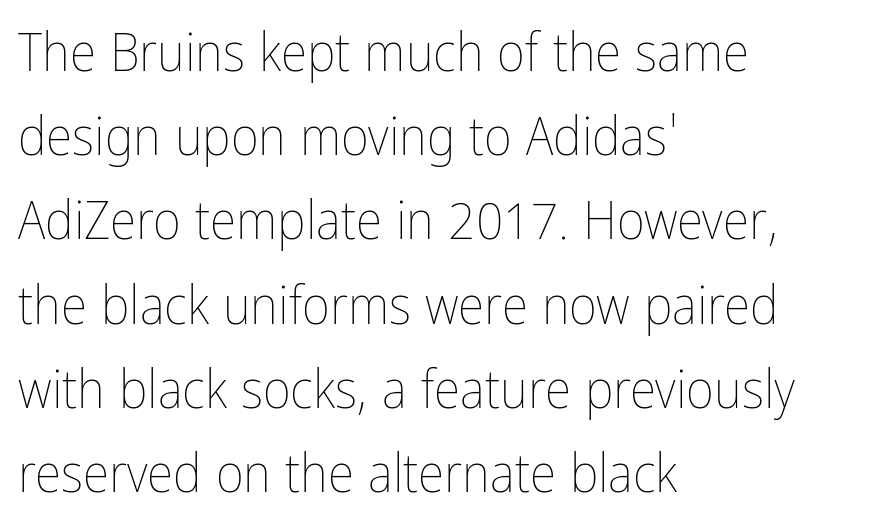
The image shows 54 px thin, condensed type, upright; set left-aligned, normal line spacing (1.56x), normal letter spacing, not underlined; low stroke contrast and a medium x-height.
